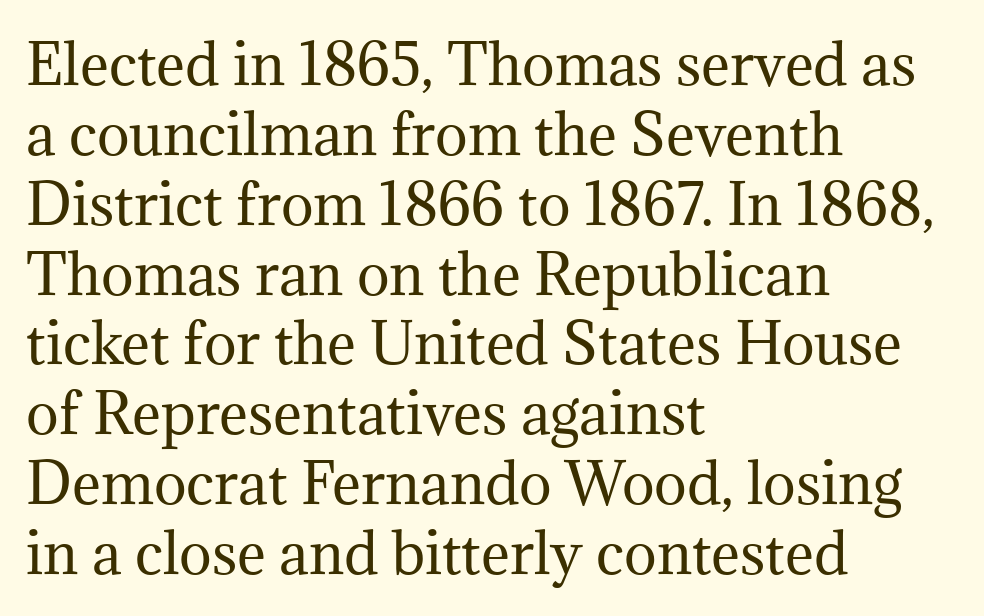
The image shows 55 px regular-weight serif type, upright; set left-aligned, normal line spacing (1.27x), normal letter spacing, not underlined; medium stroke contrast and a medium x-height.
